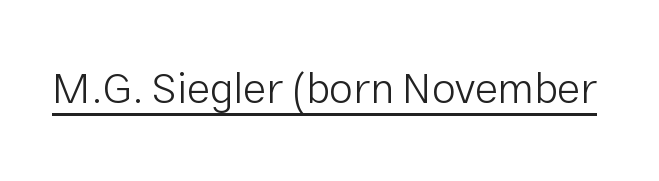
The image shows 43 px light sans-serif type, upright; set normal letter spacing, underlined; low stroke contrast and a medium x-height.
